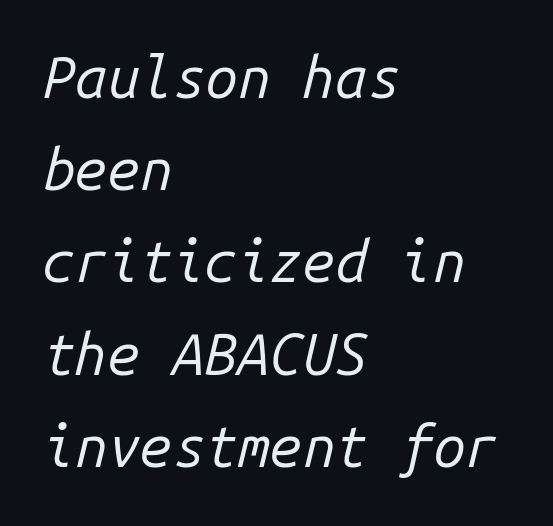
The type is set solid horizontally, with unmodified tracking. Horizontal alignment here is leftward, the default for most running prose. The zone under the glyphs is completely vacant. The font is comparable to plain body text, perhaps lighter. Tall strokes in this sample are angled rather than plumb. Spacing verdict: monospaced, one width for all characters.
